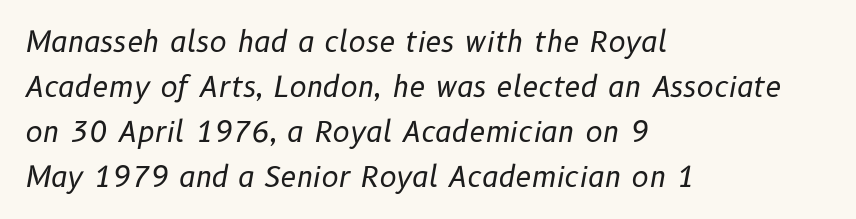
The image shows 29 px regular-weight type, italic (leaning right); set left-aligned, normal line spacing (1.55x), normal letter spacing, not underlined; low stroke contrast and a medium x-height.
